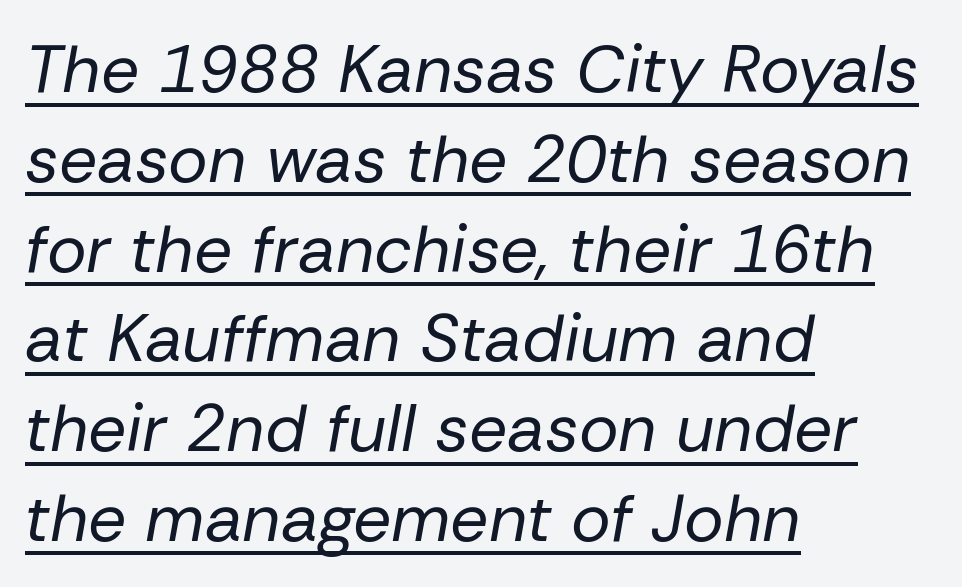
Q: Is the text bold? A: No.
Q: Is the text italic (slanted)? A: Yes, it leans right by about 10 degrees.
Q: Is the text underlined? A: Yes.
Q: How is the paragraph aligned? A: Left-aligned.
Q: Is the spacing between letters normal or unusually wide? A: Normal.
Q: Is the spacing between lines tight, normal or loose? A: Normal.
Q: Width (condensed, normal, or wide)? A: Normal.
Q: Stroke contrast? A: Low.
Q: x-height? A: Medium.
Q: Monospaced? A: No.
